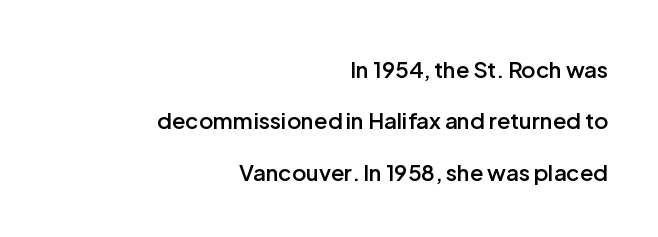
{"italic": "no", "bold": "semi", "underline": "no", "align": "right", "line_spacing": "loose", "line_spacing_ratio": 2.33, "letter_spacing": "normal", "letter_spacing_em": 0.0, "glyph_px": 22}
